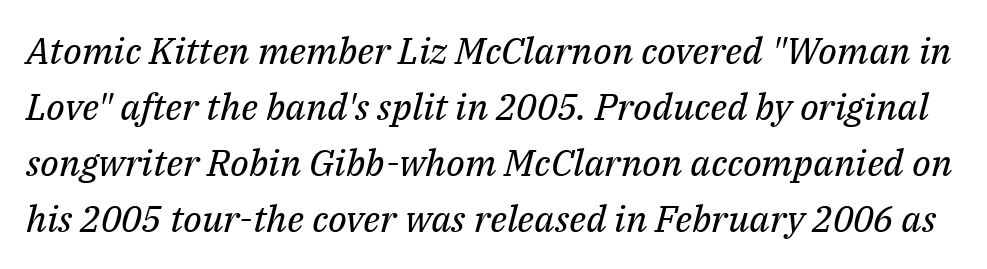
The image shows 37 px regular-weight serif type, italic (leaning right); set normal line spacing (1.51x), normal letter spacing, not underlined; medium stroke contrast and a medium x-height.
